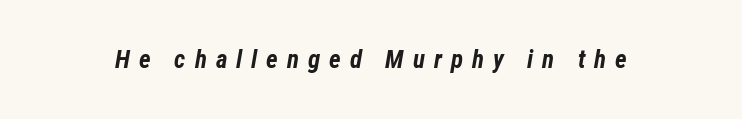
{"italic": "yes", "lean": "right", "slant_degrees": 12, "bold": "yes", "underline": "no", "letter_spacing": "wide", "letter_spacing_em": 0.36, "glyph_px": 25}
